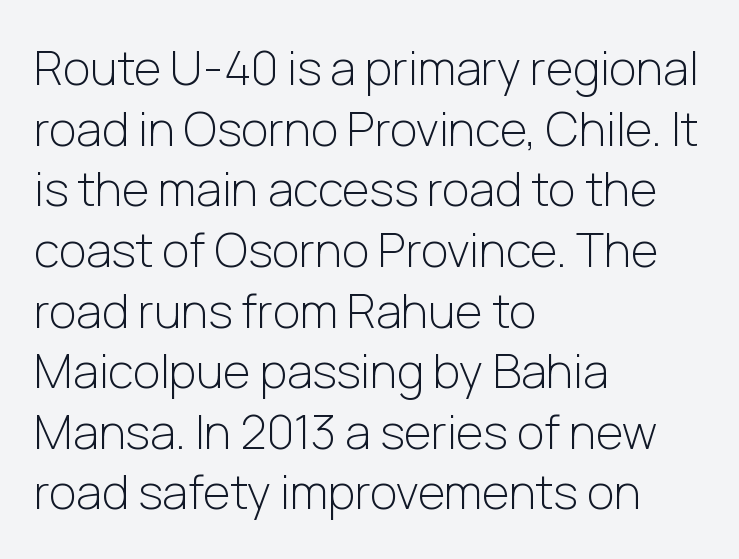
A sans-serif font was chosen for this passage. The letterforms sit at book weight or below. The lines are quadded left. One glance says typical: line gaps are just what's usual.
